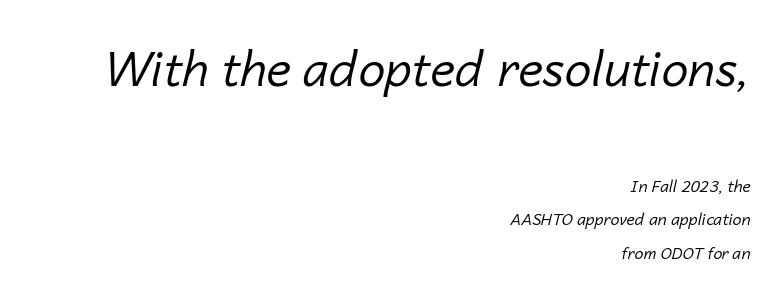
Is this a fixed-width face? No — the glyphs have proportional, varying widths. Anything drawn beneath the words? Only blank space. Is there much room between lines? Yes — plenty of vertical air separates them. Nothing heavy about these letters — not bold at all. The earlier block is typeset at a bigger size than the later block. This rendering leaves character spacing at its baseline value.
